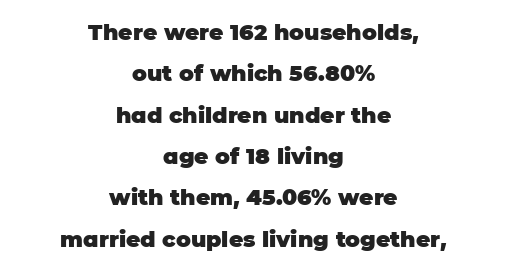
Quick note: underline off. In terms of letterspacing, this is plain default setting. A centered setting, common on invitations and titles, is used for this passage. Strong, thick strokes mark this as bold type. Characters remain perfectly vertical along every line.
